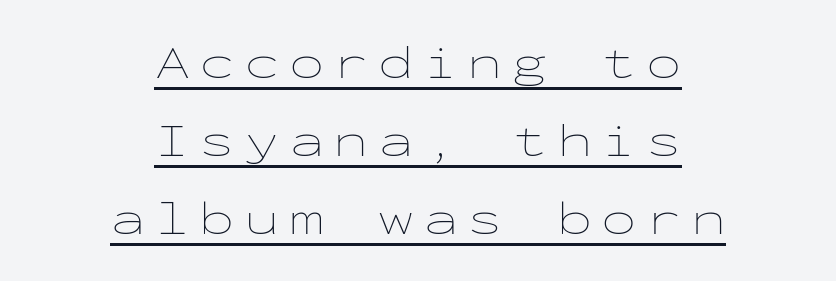
Q: Is the text bold? A: No.
Q: Is the text italic (slanted)? A: No, it is upright.
Q: Is the text underlined? A: Yes.
Q: How is the paragraph aligned? A: Centered.
Q: Is the spacing between letters normal or unusually wide? A: Unusually wide.
Q: Is the spacing between lines tight, normal or loose? A: Normal.
Q: Width (condensed, normal, or wide)? A: Wide.
Q: Stroke contrast? A: Low.
Q: x-height? A: Medium.
Q: Monospaced? A: Yes.
